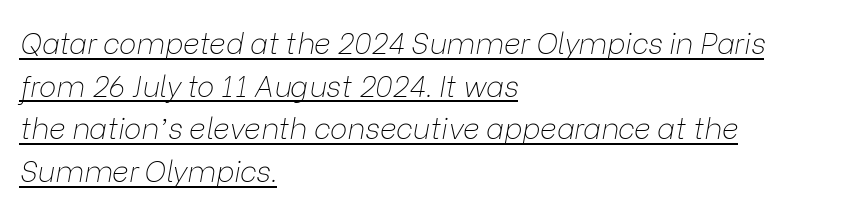
{"italic": "yes", "lean": "right", "slant_degrees": 9, "bold": "no", "weight": "thin", "width": "normal", "stroke_contrast": "low", "x_height": "medium", "monospaced": "no", "underline": "yes", "align": "left", "line_spacing": "normal", "line_spacing_ratio": 1.47, "letter_spacing": "normal", "letter_spacing_em": 0.0, "glyph_px": 29}
